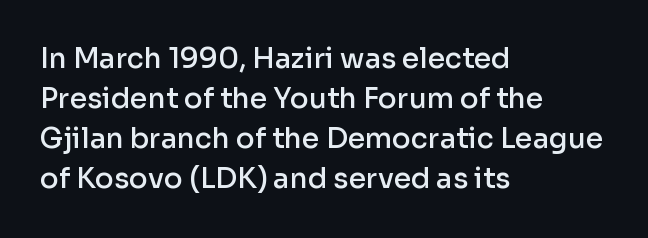
The image shows 28 px semibold sans-serif type, upright; set left-aligned, normal line spacing (1.43x), normal letter spacing, not underlined; low stroke contrast and a medium x-height.
